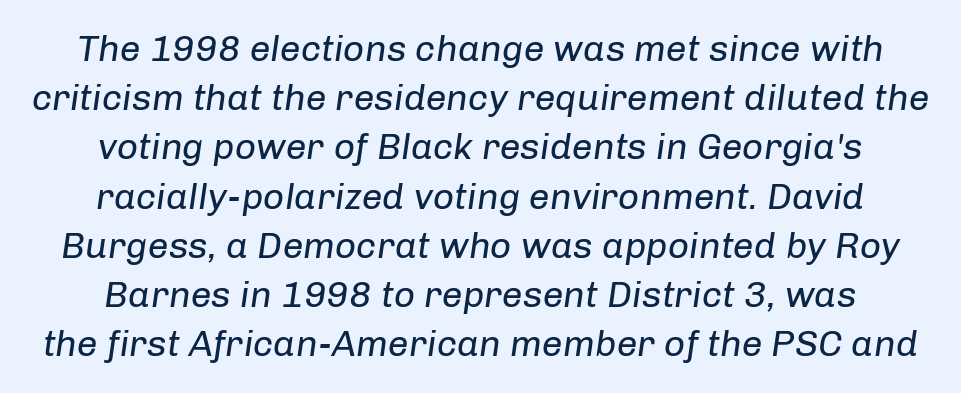
Tracking here is standard; glyphs follow each other at the usual distance. Here the designer chose a conventional face with non-uniform glyph widths. Italic? Definitely — the glyphs are oblique. The letters look calm and open, with moderate or lighter stems. The rendering positions every line midway between the sides.
